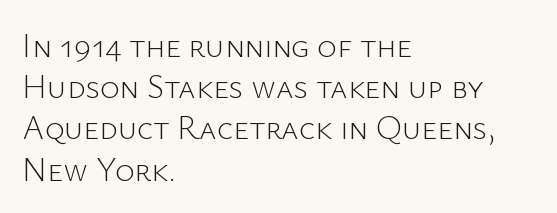
The image shows 33 px light sans-serif type, upright; set left-aligned, normal line spacing (1.25x), normal letter spacing, not underlined; low stroke contrast and a medium x-height.
